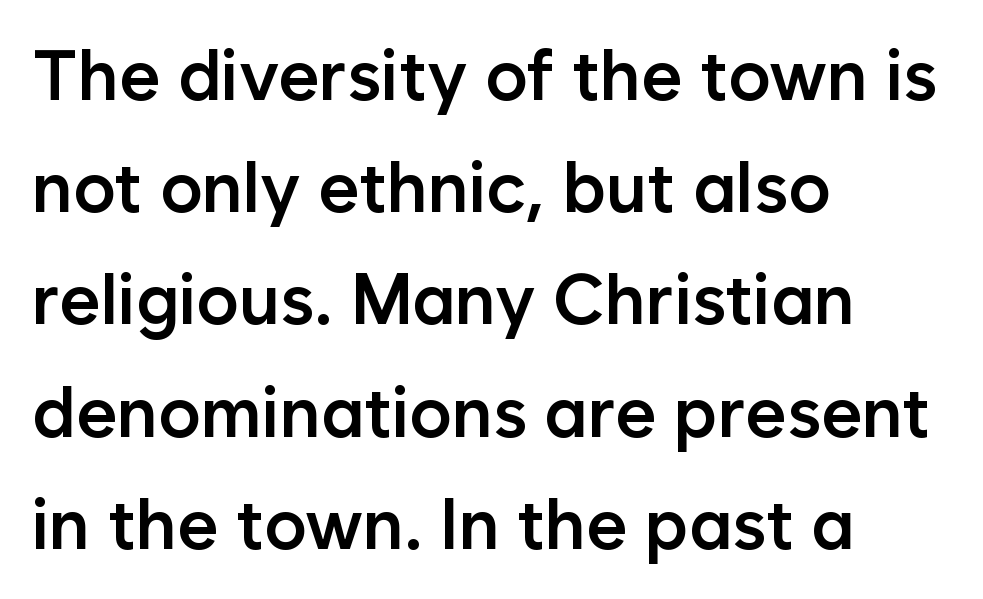
Q: Is the text bold? A: Semi-bold.
Q: Is the text italic (slanted)? A: No, it is upright.
Q: Is the typeface a serif or a sans-serif typeface? A: Sans-serif.
Q: Is the text underlined? A: No.
Q: How is the paragraph aligned? A: Left-aligned.
Q: Is the spacing between letters normal or unusually wide? A: Normal.
Q: Is the spacing between lines tight, normal or loose? A: Normal.
Q: Width (condensed, normal, or wide)? A: Normal.
Q: Stroke contrast? A: Low.
Q: x-height? A: Medium.
Q: Monospaced? A: No.
